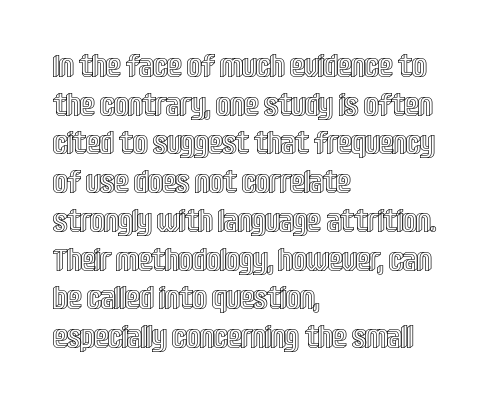
The image shows 32 px condensed type, upright; set left-aligned, line spacing 1.21x, normal letter spacing, not underlined; a large x-height.
